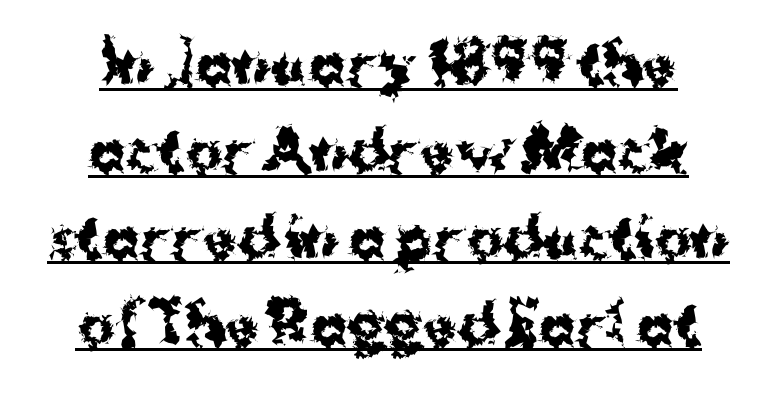
{"serif": "no", "italic": "no", "bold": "yes", "weight": "bold", "width": "normal", "stroke_contrast": "medium", "x_height": "medium", "monospaced": "no", "underline": "yes", "line_spacing": "normal", "line_spacing_ratio": 1.58, "letter_spacing": "normal", "letter_spacing_em": 0.0, "glyph_px": 55}
